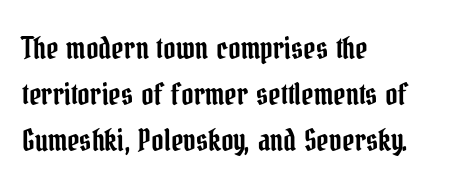
{"serif": "yes", "italic": "no", "width": "condensed", "stroke_contrast": "low", "x_height": "medium", "monospaced": "no", "underline": "no", "align": "left", "line_spacing": "normal", "line_spacing_ratio": 1.54, "letter_spacing": "normal", "letter_spacing_em": 0.0, "glyph_px": 30}
